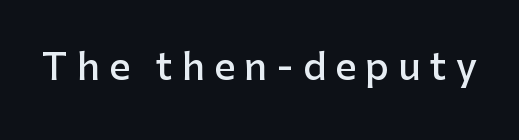
Q: Is the text bold? A: Semi-bold.
Q: Is the text italic (slanted)? A: No, it is upright.
Q: Is the typeface a serif or a sans-serif typeface? A: Sans-serif.
Q: Is the text underlined? A: No.
Q: Is the spacing between letters normal or unusually wide? A: Unusually wide.
Q: Width (condensed, normal, or wide)? A: Normal.
Q: Stroke contrast? A: Low.
Q: x-height? A: Medium.
Q: Monospaced? A: No.
